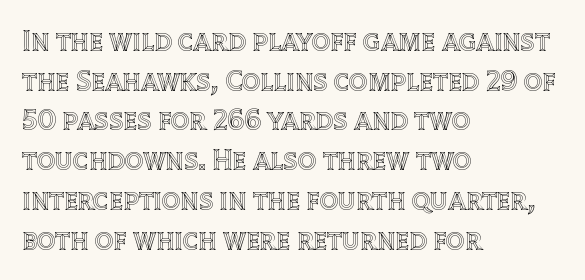
{"italic": "no", "width": "normal", "x_height": "large", "monospaced": "no", "underline": "no", "align": "left", "line_spacing": "normal", "line_spacing_ratio": 1.37, "letter_spacing": "normal", "letter_spacing_em": 0.0, "glyph_px": 29}
